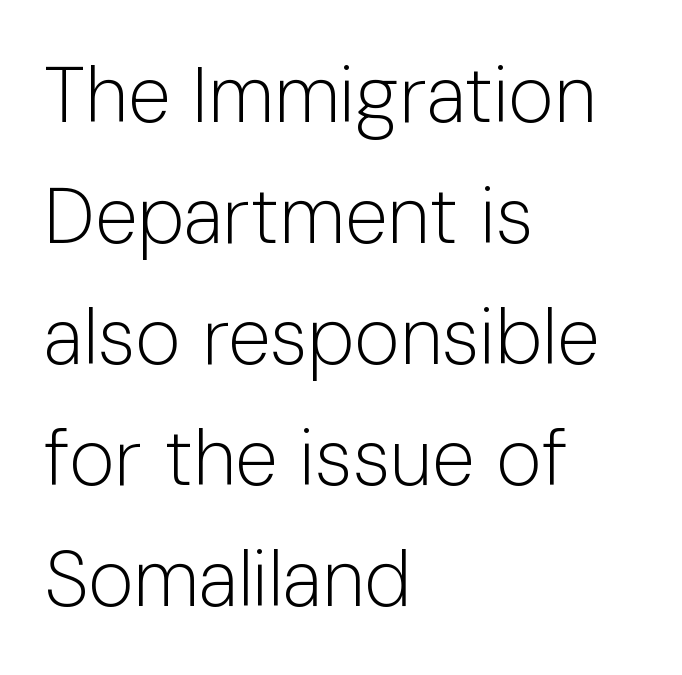
No letter is thick-stroked: the sample isn't bold. Evenly set lines give the paragraph a standard silhouette. The paragraph shown leans on its left margin. The space beneath each line is pristine and unruled. Designer's note — italics off, roman on. Standard letterfit; no display-style spreading of the glyphs.
